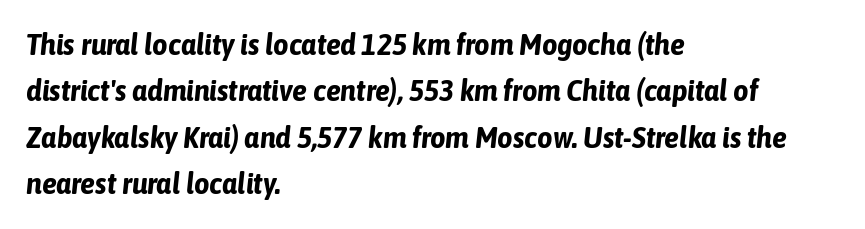
{"italic": "yes", "lean": "right", "slant_degrees": 6, "bold": "yes", "weight": "bold", "width": "condensed", "stroke_contrast": "low", "x_height": "medium", "monospaced": "no", "underline": "no", "align": "left", "line_spacing": "normal", "line_spacing_ratio": 1.55, "letter_spacing": "normal", "letter_spacing_em": 0.0, "glyph_px": 30}
